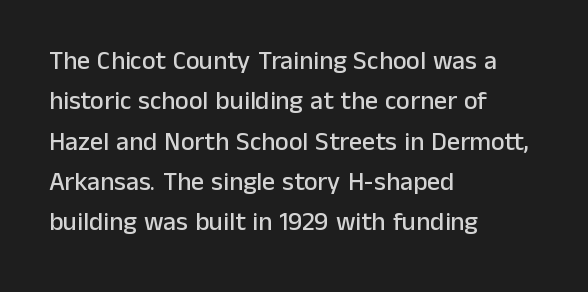
Q: Is the text italic (slanted)? A: No, it is upright.
Q: Is the text underlined? A: No.
Q: How is the paragraph aligned? A: Left-aligned.
Q: Is the spacing between letters normal or unusually wide? A: Normal.
Q: Is the spacing between lines tight, normal or loose? A: Normal.
